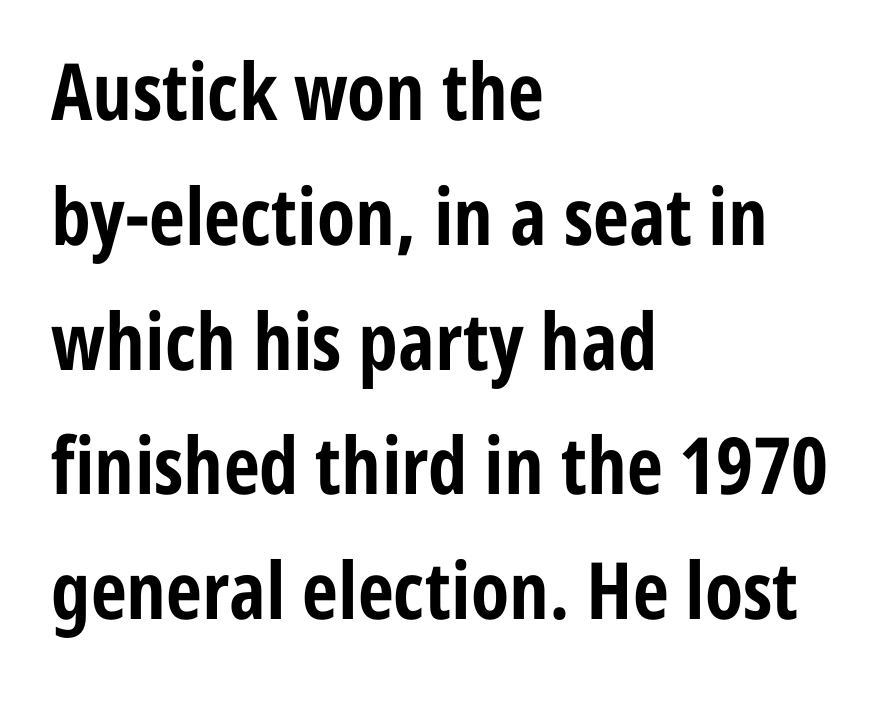
{"serif": "no", "italic": "no", "bold": "yes", "weight": "bold", "width": "condensed", "stroke_contrast": "low", "x_height": "medium", "monospaced": "no", "underline": "no", "align": "left", "line_spacing": "normal", "line_spacing_ratio": 1.58, "letter_spacing": "normal", "letter_spacing_em": 0.0, "glyph_px": 79}
